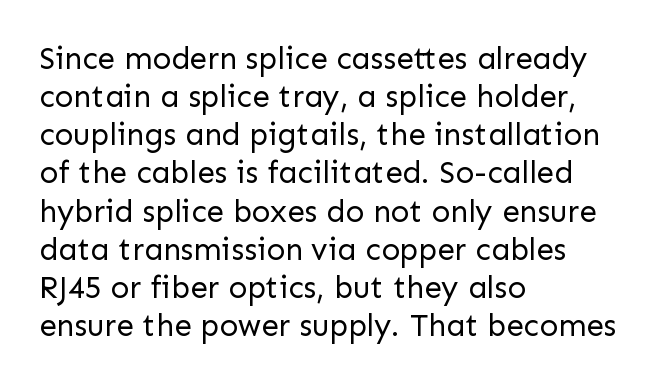
The image shows 31 px regular-weight sans-serif type, upright; set left-aligned, line spacing 1.23x, normal letter spacing, not underlined; low stroke contrast and a medium x-height.
